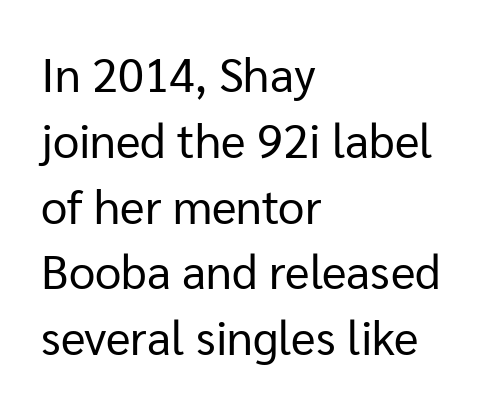
Q: Is the text bold? A: No.
Q: Is the text italic (slanted)? A: No, it is upright.
Q: Is the typeface a serif or a sans-serif typeface? A: Sans-serif.
Q: Is the text underlined? A: No.
Q: How is the paragraph aligned? A: Left-aligned.
Q: Is the spacing between letters normal or unusually wide? A: Normal.
Q: Is the spacing between lines tight, normal or loose? A: Normal.
Q: Width (condensed, normal, or wide)? A: Normal.
Q: Stroke contrast? A: Low.
Q: x-height? A: Medium.
Q: Monospaced? A: No.
